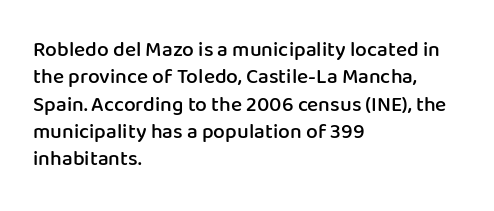
Line beginnings align vertically; line endings do not. Weight: semibold (demi). Tracking here is standard; glyphs follow each other at the usual distance. If you drew a line through each stem, it would be perfectly vertical. Has an underline been added? It has not.
